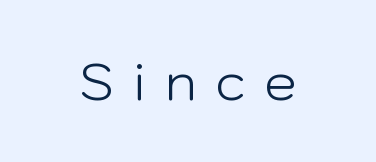
{"serif": "no", "italic": "no", "bold": "no", "weight": "light", "width": "normal", "stroke_contrast": "low", "x_height": "medium", "monospaced": "no", "underline": "no", "letter_spacing": "wide", "letter_spacing_em": 0.38, "glyph_px": 51}
